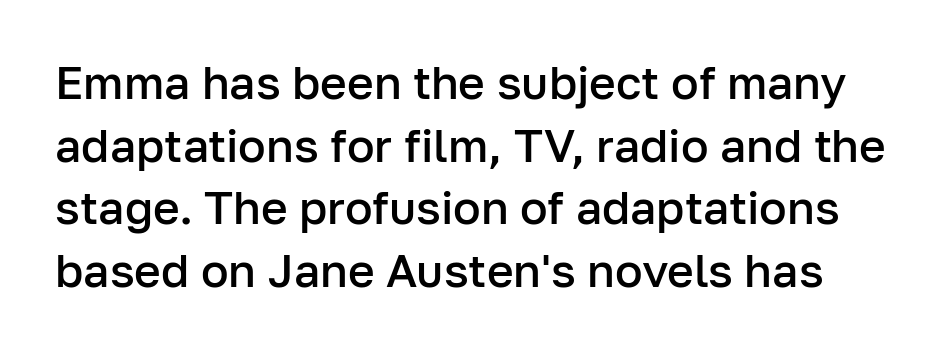
{"serif": "no", "italic": "no", "bold": "semi", "weight": "semibold", "width": "normal", "stroke_contrast": "low", "x_height": "medium", "monospaced": "no", "underline": "no", "line_spacing": "normal", "line_spacing_ratio": 1.36, "letter_spacing": "normal", "letter_spacing_em": 0.0, "glyph_px": 46}
